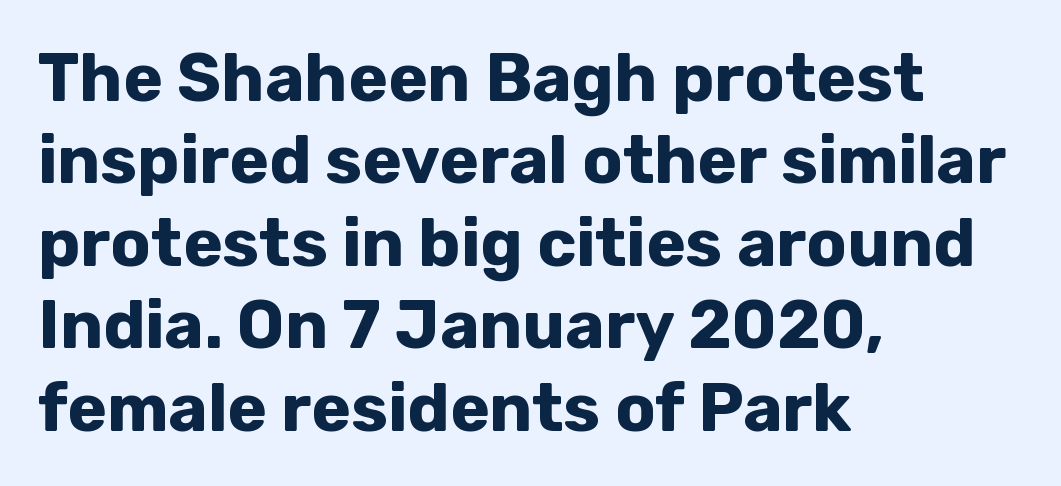
The image shows 67 px bold sans-serif type, upright; set left-aligned, line spacing 1.23x, normal letter spacing, not underlined; low stroke contrast and a medium x-height.
